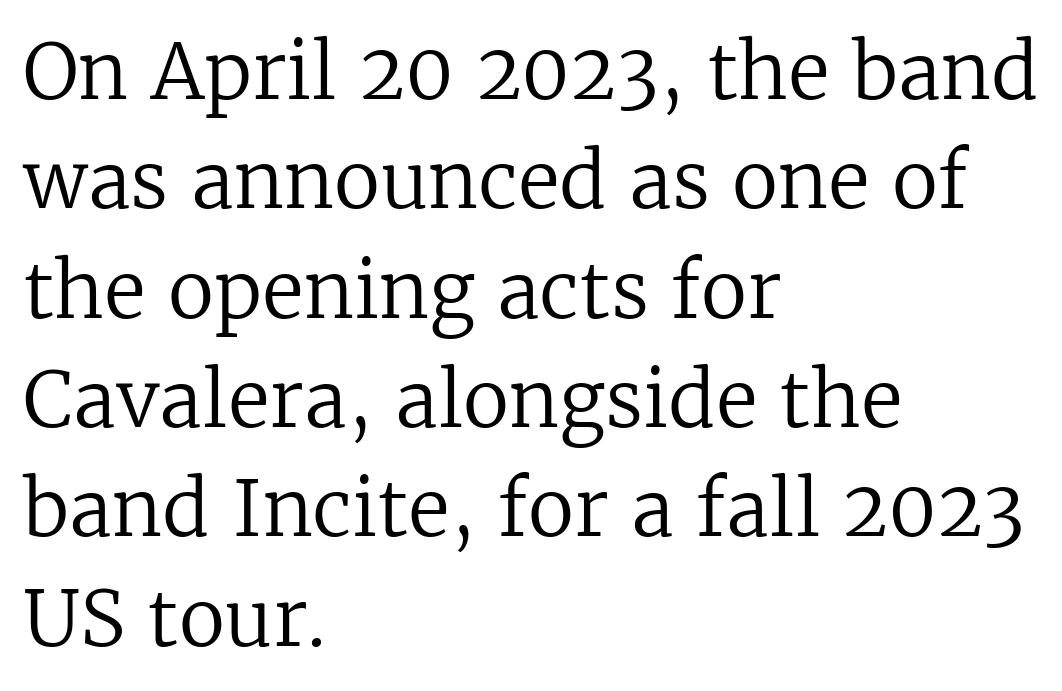
Q: Is the text bold? A: No.
Q: Is the text italic (slanted)? A: No, it is upright.
Q: Is the typeface a serif or a sans-serif typeface? A: Serif.
Q: Is the text underlined? A: No.
Q: How is the paragraph aligned? A: Left-aligned.
Q: Is the spacing between letters normal or unusually wide? A: Normal.
Q: Is the spacing between lines tight, normal or loose? A: Normal.
Q: Width (condensed, normal, or wide)? A: Normal.
Q: Stroke contrast? A: Low.
Q: x-height? A: Medium.
Q: Monospaced? A: No.
